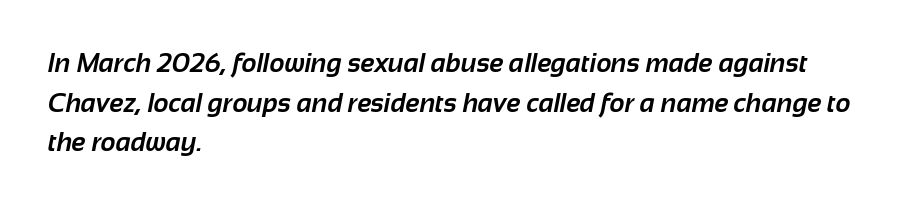
The image shows 26 px bold type; set left-aligned, normal line spacing (1.52x), normal letter spacing, not underlined.
